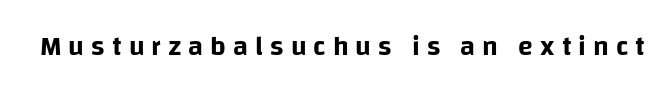
{"italic": "no", "underline": "no", "letter_spacing": "wide", "letter_spacing_em": 0.26, "glyph_px": 27}
